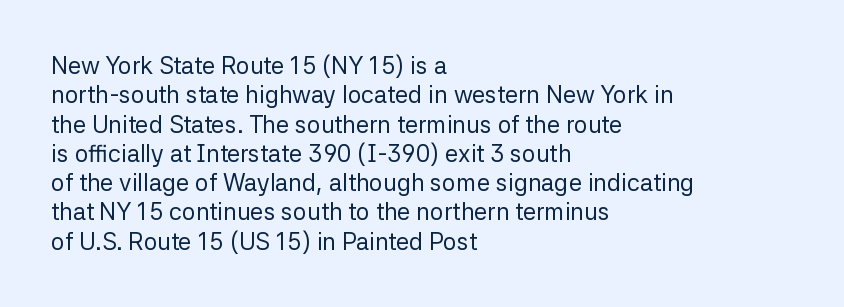
{"italic": "no", "bold": "no", "underline": "no", "align": "left", "line_spacing_ratio": 1.22, "letter_spacing": "normal", "letter_spacing_em": 0.0, "glyph_px": 24}
